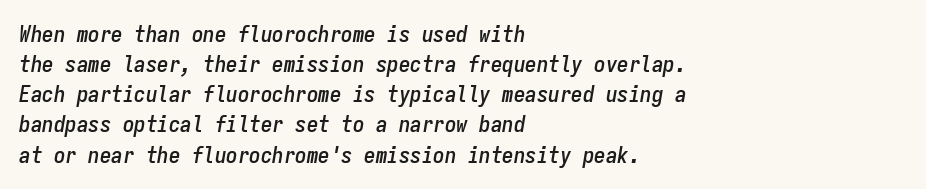
Q: Is the text italic (slanted)? A: Yes, it leans right by about 9 degrees.
Q: Is the text underlined? A: No.
Q: How is the paragraph aligned? A: Left-aligned.
Q: Is the spacing between letters normal or unusually wide? A: Normal.
Q: Is the spacing between lines tight, normal or loose? A: Normal.
